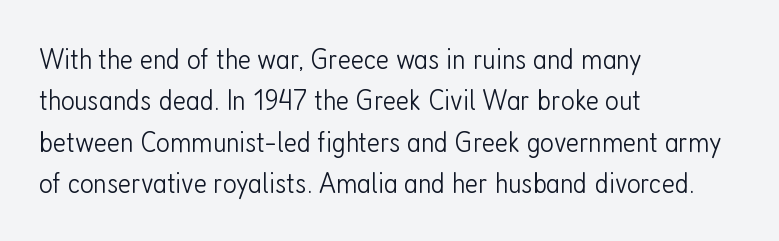
The image shows 30 px light, condensed sans-serif type, upright; set left-aligned, normal line spacing (1.38x), normal letter spacing, not underlined; low stroke contrast and a medium x-height.
